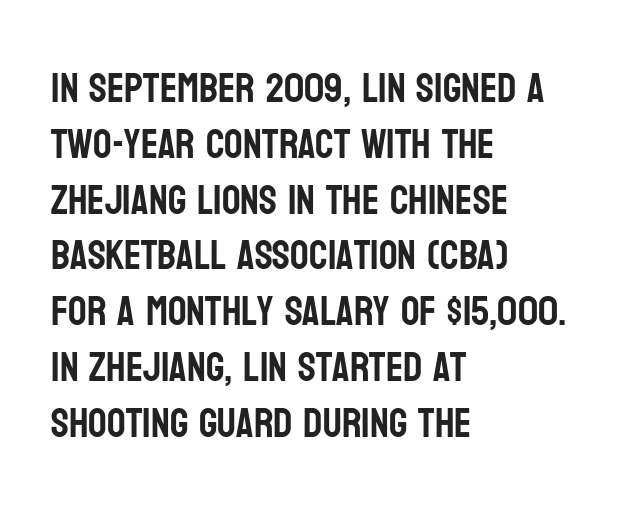
Q: Is the text italic (slanted)? A: No, it is upright.
Q: Is the typeface a serif or a sans-serif typeface? A: Sans-serif.
Q: Is the text underlined? A: No.
Q: How is the paragraph aligned? A: Left-aligned.
Q: Is the spacing between letters normal or unusually wide? A: Normal.
Q: Is the spacing between lines tight, normal or loose? A: Normal.
Q: Width (condensed, normal, or wide)? A: Condensed.
Q: Stroke contrast? A: Low.
Q: x-height? A: Large.
Q: Monospaced? A: No.
